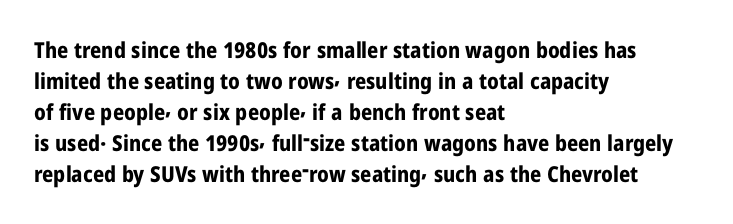
{"italic": "no", "bold": "yes", "underline": "no", "align": "left", "line_spacing": "normal", "line_spacing_ratio": 1.41, "letter_spacing": "normal", "letter_spacing_em": 0.0, "glyph_px": 22}
